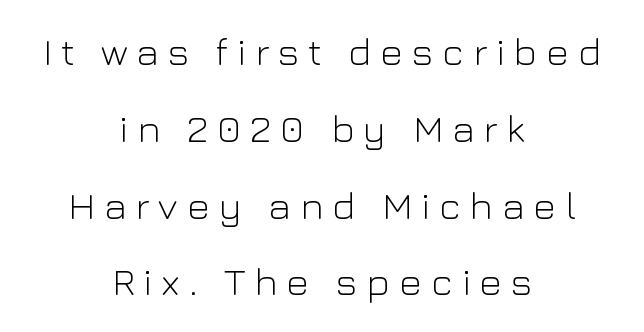
The image shows 39 px light sans-serif type, upright; set centered, loose line spacing (1.97x), unusually wide letter spacing (+0.23 em), not underlined; low stroke contrast and a medium x-height.
